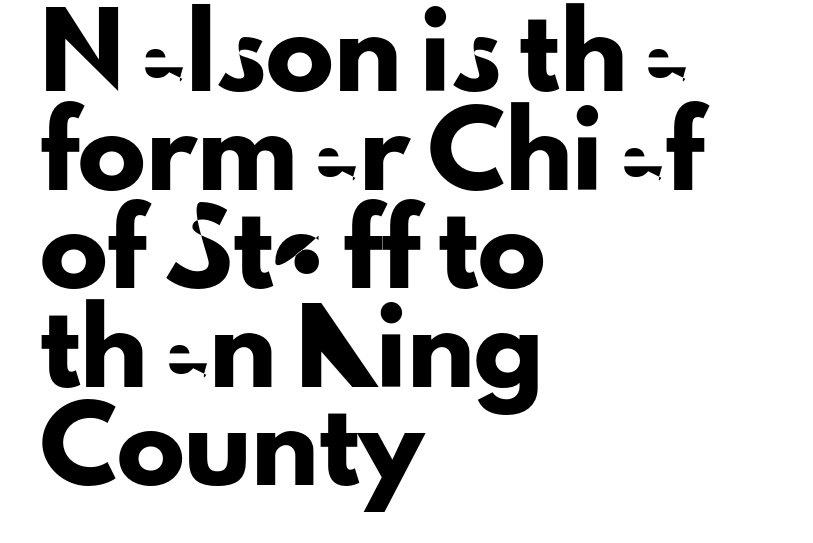
{"serif": "no", "italic": "no", "width": "normal", "stroke_contrast": "low", "x_height": "small", "monospaced": "no", "underline": "no", "align": "left", "line_spacing": "normal", "line_spacing_ratio": 1.45, "letter_spacing": "normal", "letter_spacing_em": 0.0, "glyph_px": 68}
